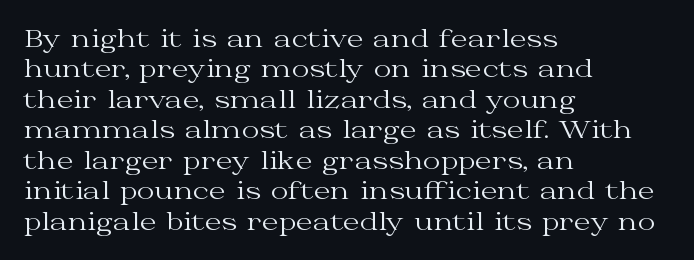
The image shows 24 px text type, upright; set left-aligned, normal line spacing (1.27x), normal letter spacing, not underlined.
